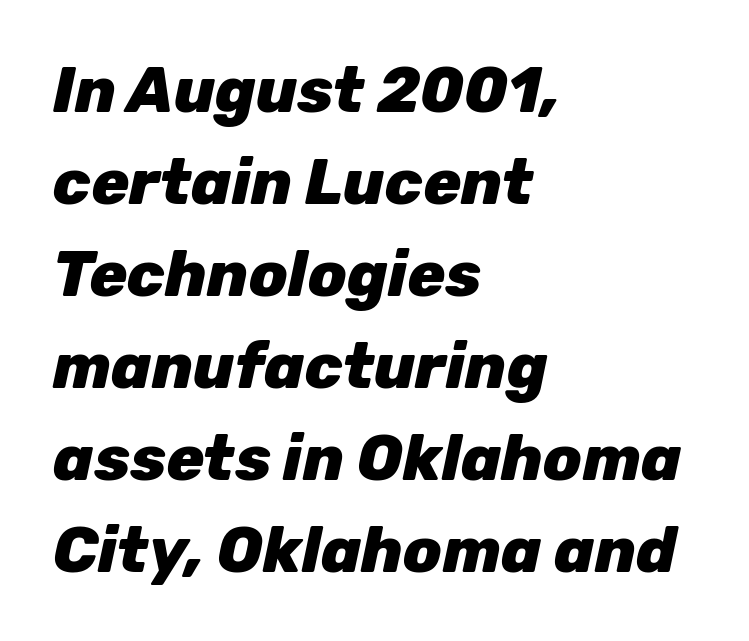
The image shows 63 px heavy type, italic (leaning right); set left-aligned, normal line spacing (1.46x), normal letter spacing, not underlined; low stroke contrast and a medium x-height.
